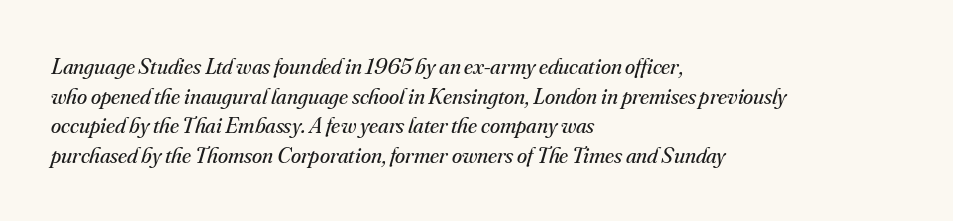
The image shows 23 px text type, italic (leaning right); set left-aligned, normal line spacing (1.29x), normal letter spacing, not underlined.
